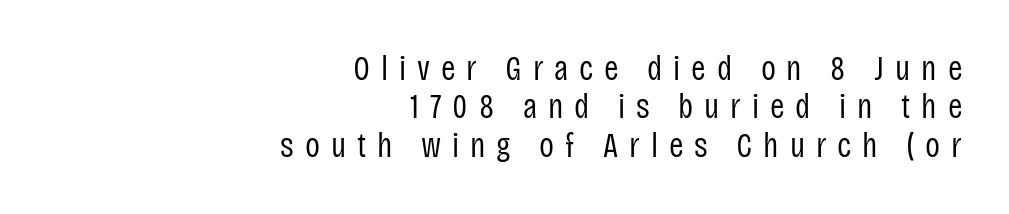
Nothing heavy about these letters — not bold at all. The typesetter chose a ragged-left arrangement here. The glyphs in this specimen are sans serif. This sample has the flowing, uneven cadence of proportional lettering.
